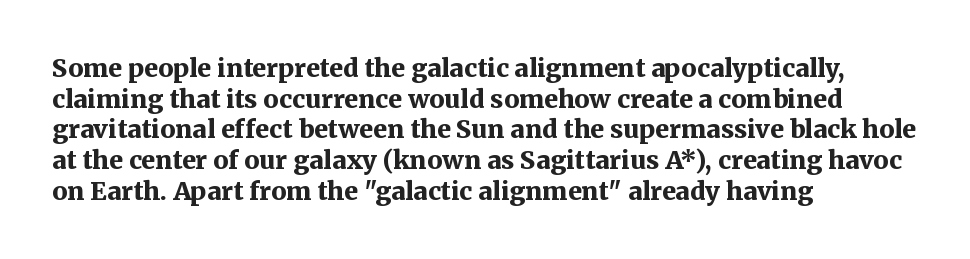
{"italic": "no", "bold": "yes", "underline": "no", "align": "left", "line_spacing_ratio": 1.23, "letter_spacing": "normal", "letter_spacing_em": 0.0, "glyph_px": 25}
